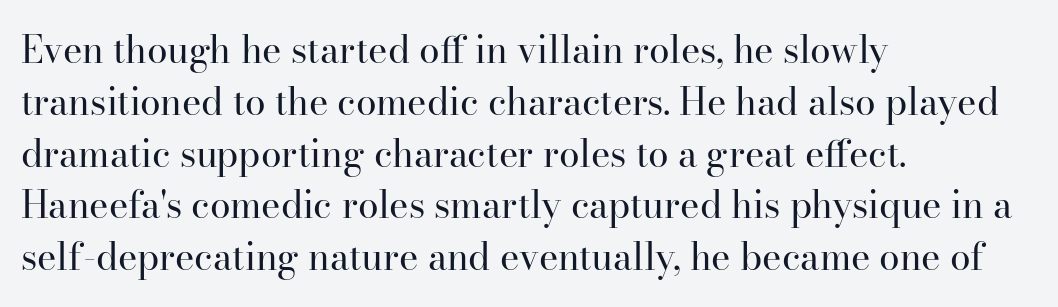
The image shows 37 px regular-weight serif type, upright; set left-aligned, normal line spacing (1.4x), normal letter spacing, not underlined; high stroke contrast and a small x-height.
